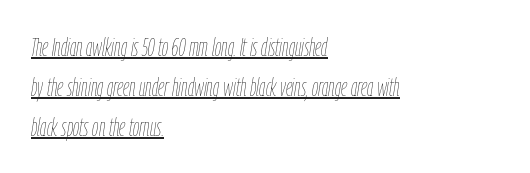
The image shows 25 px text type, italic (leaning right); set left-aligned, normal line spacing (1.6x), normal letter spacing, underlined.
